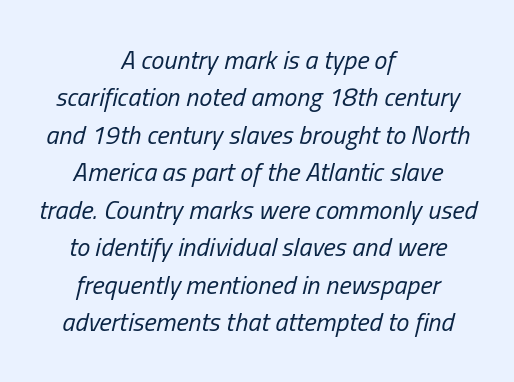
The image shows 26 px text type, italic (leaning right); set centered, normal line spacing (1.44x), normal letter spacing, not underlined.
